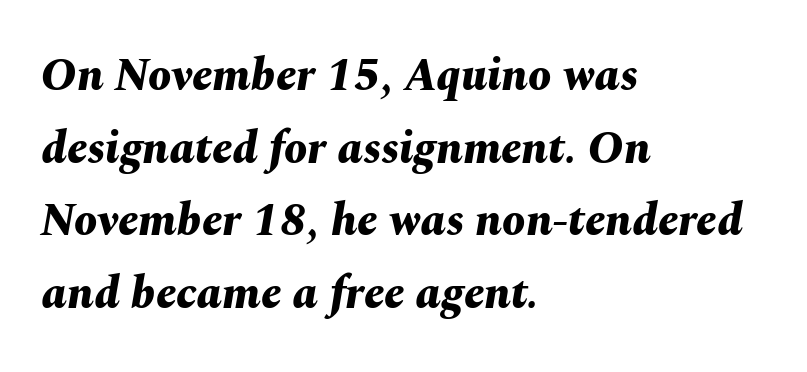
This block has exactly the height ordinary leading produces. The passage shown leans; its letterforms are oblique. Layout note: lines flush left. The specimen omits any rule beneath the text block's lines. The characters look thick and weighty, a clear bold.
